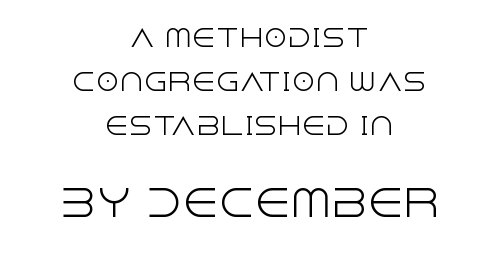
The image shows 36 px light sans-serif type, upright; set centered, line spacing 1.84x, normal letter spacing, not underlined; the second (bottom) block is 1.5x larger; a large x-height.
